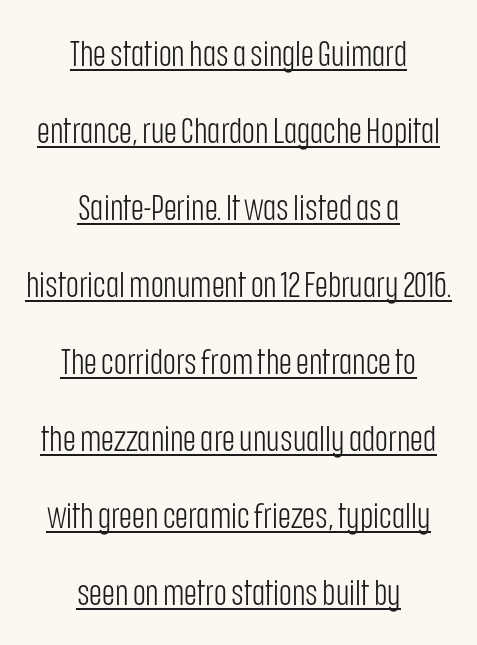
The rendering uses the underline text-decoration. The letterforms sit shoulder to shoulder at normal distance. Is this a fixed-width face? No — the glyphs have proportional, varying widths. The type sits square on the baseline with zero lean. The typesetting does not lean heavy: it is not bold. Baseline-to-baseline distance is far greater than the letter height.
